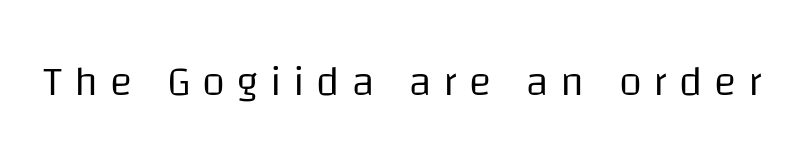
{"serif": "no", "italic": "no", "bold": "no", "weight": "regular", "width": "normal", "stroke_contrast": "low", "x_height": "large", "monospaced": "no", "underline": "no", "letter_spacing": "wide", "letter_spacing_em": 0.28, "glyph_px": 42}
